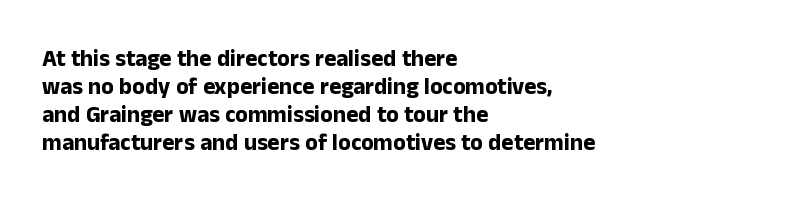
Q: Is the text bold? A: Yes.
Q: Is the text italic (slanted)? A: No, it is upright.
Q: Is the text underlined? A: No.
Q: How is the paragraph aligned? A: Left-aligned.
Q: Is the spacing between letters normal or unusually wide? A: Normal.
